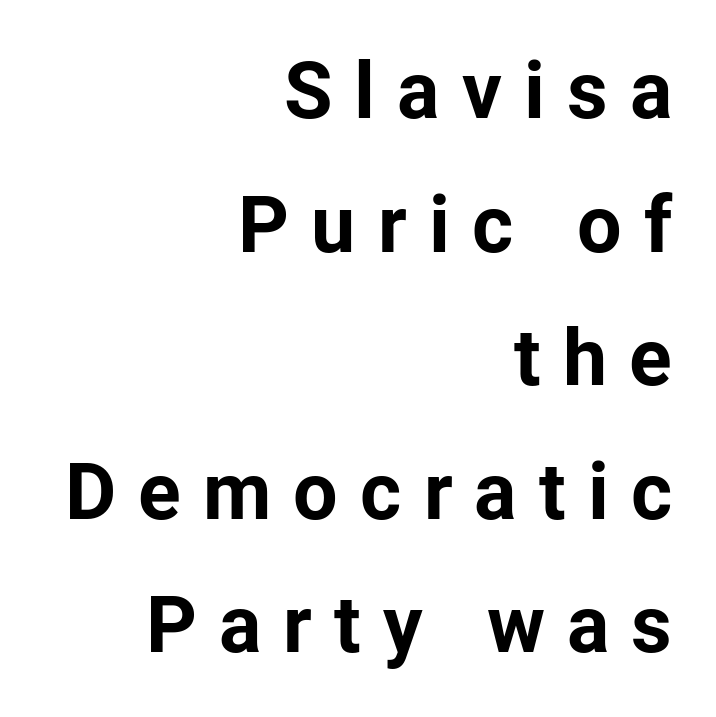
{"serif": "no", "italic": "no", "bold": "yes", "weight": "bold", "width": "normal", "stroke_contrast": "low", "x_height": "medium", "monospaced": "no", "underline": "no", "align": "right", "line_spacing": "normal", "line_spacing_ratio": 1.69, "letter_spacing": "wide", "letter_spacing_em": 0.28, "glyph_px": 79}
